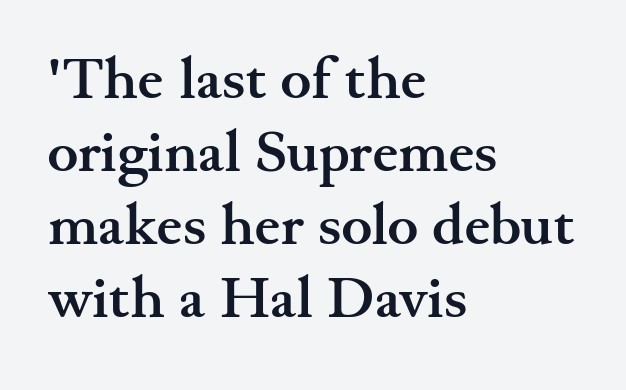
The image shows 58 px semibold, wide serif type, upright; set left-aligned, normal line spacing (1.26x), normal letter spacing, not underlined; medium stroke contrast and a small x-height.
